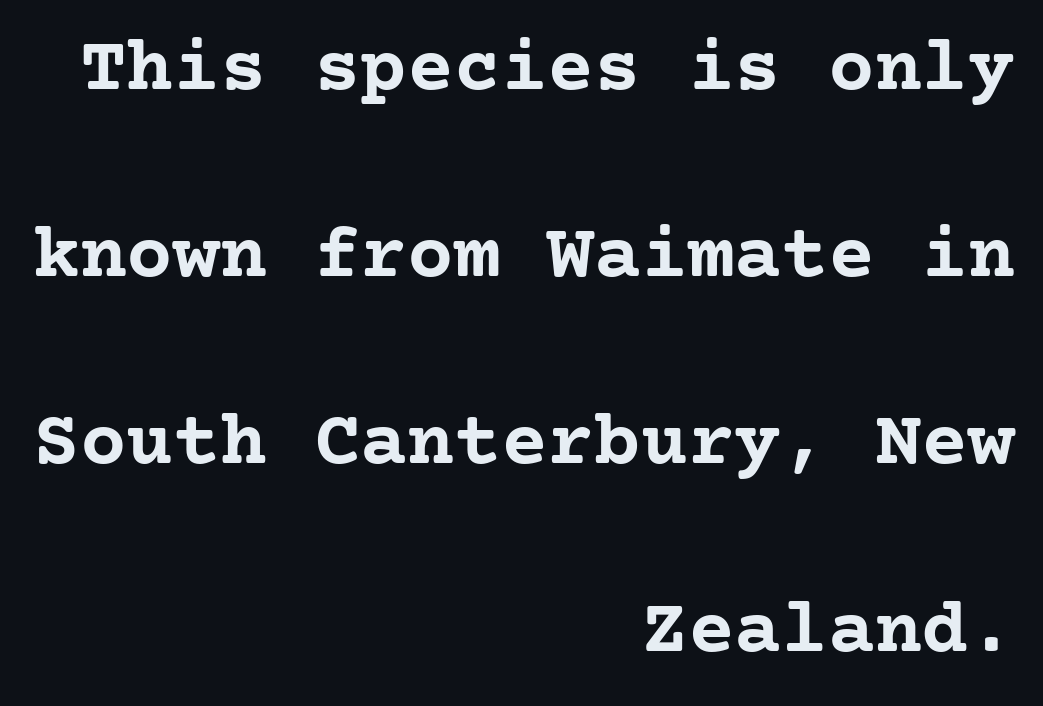
Q: Is the text bold? A: Yes.
Q: Is the text italic (slanted)? A: No, it is upright.
Q: Is the typeface a serif or a sans-serif typeface? A: Serif.
Q: Is the text underlined? A: No.
Q: How is the paragraph aligned? A: Right-aligned.
Q: Is the spacing between letters normal or unusually wide? A: Normal.
Q: Is the spacing between lines tight, normal or loose? A: Loose.
Q: Width (condensed, normal, or wide)? A: Normal.
Q: Stroke contrast? A: Low.
Q: x-height? A: Medium.
